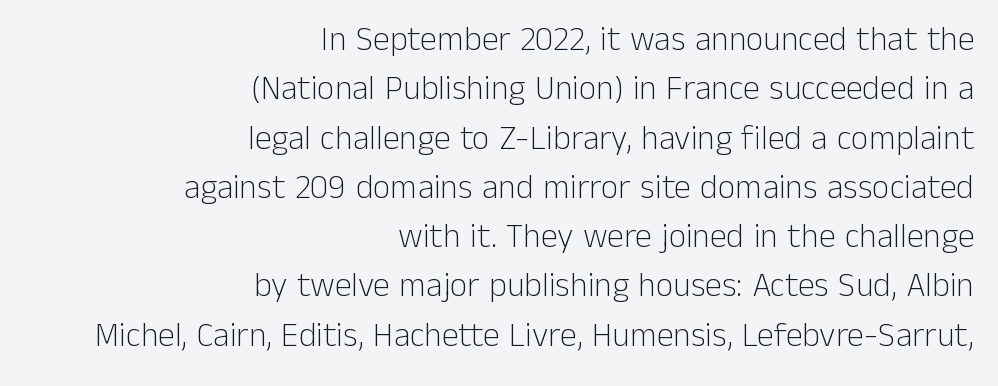
The area under the type is left untouched. Visually the block forms a straight wall on the right and a jagged coastline on the left. The line-height multiplier appears to be the usual default. These glyphs show unthickened strokes, regular width or finer. A typesetter would call this proportional, since set widths differ per character. Is this a sans? Yes — the strokes have no serifs.
